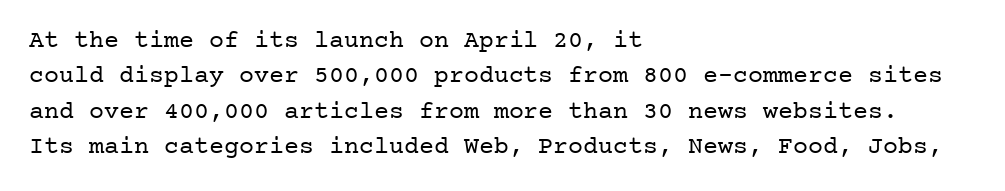
The image shows 25 px text type, upright; set left-aligned, normal line spacing (1.42x), normal letter spacing, not underlined.
